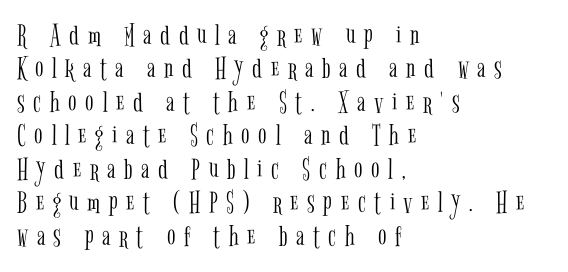
The image shows 31 px light, condensed serif type, upright; set left-aligned, tight line spacing (1.08x), unusually wide letter spacing (+0.28 em), not underlined; low stroke contrast and a medium x-height.
